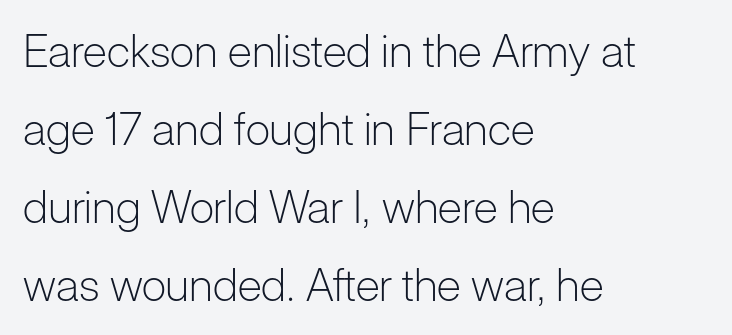
The image shows 45 px light sans-serif type, upright; set left-aligned, line spacing 1.73x, normal letter spacing, not underlined; low stroke contrast and a medium x-height.
